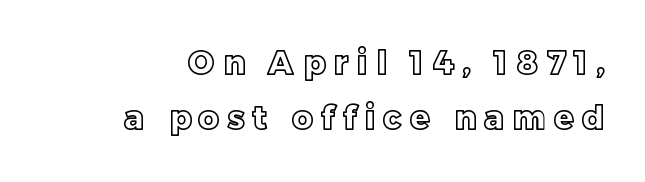
Q: Is the text italic (slanted)? A: No, it is upright.
Q: Is the text underlined? A: No.
Q: Is the spacing between letters normal or unusually wide? A: Unusually wide.
Q: Width (condensed, normal, or wide)? A: Normal.
Q: x-height? A: Large.
Q: Monospaced? A: No.
